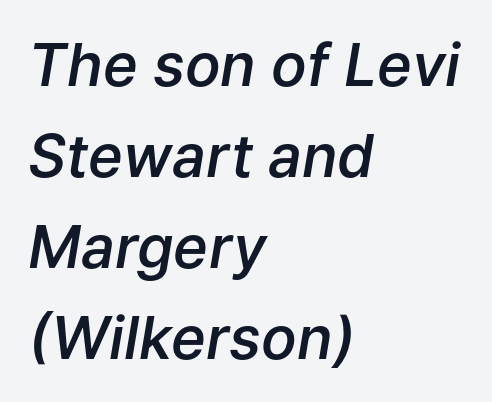
{"italic": "yes", "lean": "right", "slant_degrees": 9, "bold": "semi", "weight": "semibold", "width": "normal", "stroke_contrast": "low", "x_height": "medium", "monospaced": "no", "underline": "no", "align": "left", "line_spacing": "normal", "line_spacing_ratio": 1.54, "letter_spacing": "normal", "letter_spacing_em": 0.0, "glyph_px": 59}
